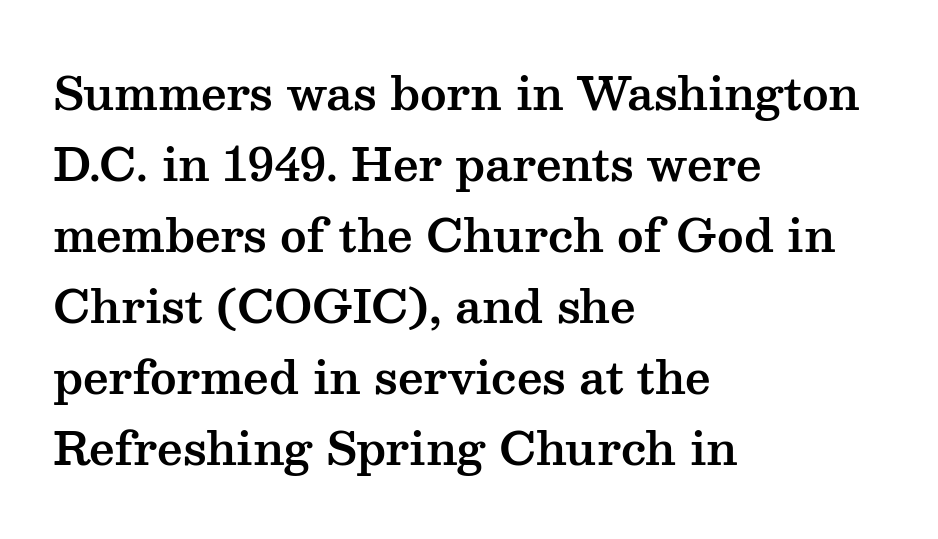
{"serif": "yes", "italic": "no", "width": "wide", "stroke_contrast": "medium", "x_height": "medium", "monospaced": "no", "underline": "no", "align": "left", "line_spacing": "normal", "line_spacing_ratio": 1.58, "letter_spacing": "normal", "letter_spacing_em": 0.0, "glyph_px": 45}
